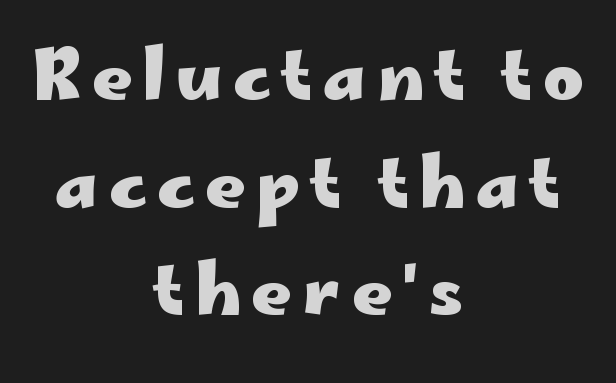
Typographic density is high because the face is bold. Vertically, the passage feels balanced, rows spaced as you'd expect. Check where the strokes stop: nothing finishes them off — pure sans. The font's upright variant was chosen for this text. Here the designer chose a conventional face with non-uniform glyph widths. The rendering positions every line midway between the sides.
